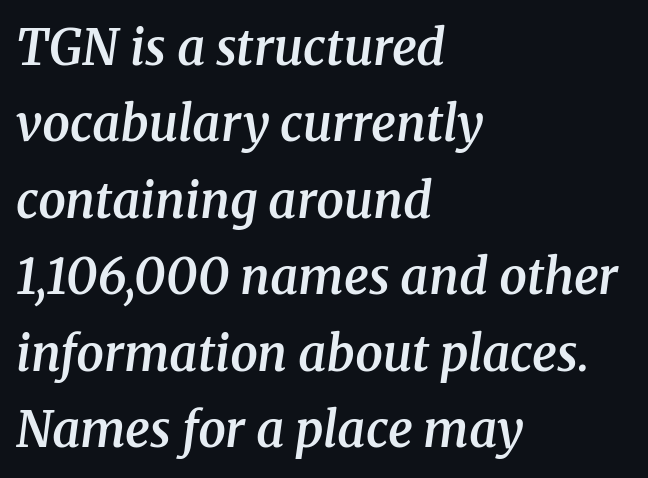
Q: Is the text bold? A: Semi-bold.
Q: Is the text italic (slanted)? A: Yes, it leans right by about 8 degrees.
Q: Is the typeface a serif or a sans-serif typeface? A: Serif.
Q: Is the text underlined? A: No.
Q: How is the paragraph aligned? A: Left-aligned.
Q: Is the spacing between letters normal or unusually wide? A: Normal.
Q: Is the spacing between lines tight, normal or loose? A: Normal.
Q: Width (condensed, normal, or wide)? A: Normal.
Q: Stroke contrast? A: Medium.
Q: x-height? A: Medium.
Q: Monospaced? A: No.
